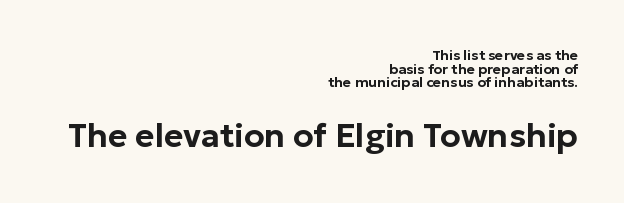
{"serif": "no", "italic": "no", "width": "normal", "stroke_contrast": "low", "x_height": "medium", "monospaced": "no", "underline": "no", "align": "right", "line_spacing": "tight", "line_spacing_ratio": 0.98, "letter_spacing": "normal", "letter_spacing_em": 0.0, "larger_block": "second", "size_ratio": 2.36, "glyph_px": 33}
